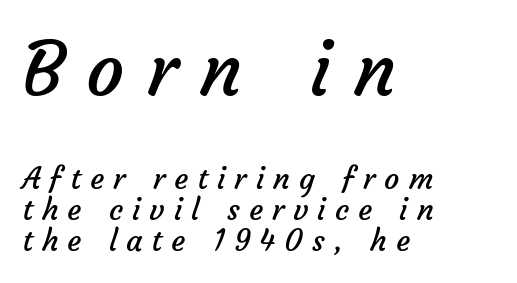
The image shows 75 px regular-weight sans-serif type; set left-aligned, tight line spacing (1.03x), unusually wide letter spacing (+0.3 em), not underlined; the first (top) block is 2.5x larger; low stroke contrast and a medium x-height.
